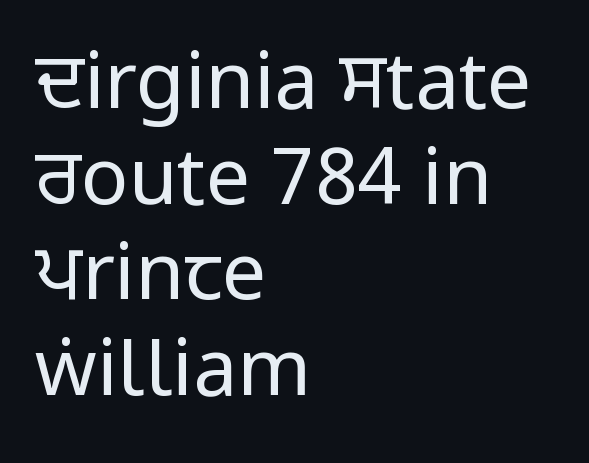
The image shows 79 px regular-weight, condensed sans-serif type, upright; set left-aligned, line spacing 1.21x, normal letter spacing, not underlined; low stroke contrast.
